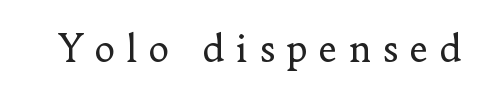
Q: Is the text bold? A: No.
Q: Is the text italic (slanted)? A: No, it is upright.
Q: Is the typeface a serif or a sans-serif typeface? A: Serif.
Q: Is the text underlined? A: No.
Q: Is the spacing between letters normal or unusually wide? A: Unusually wide.
Q: Width (condensed, normal, or wide)? A: Normal.
Q: Stroke contrast? A: Low.
Q: x-height? A: Small.
Q: Monospaced? A: No.
